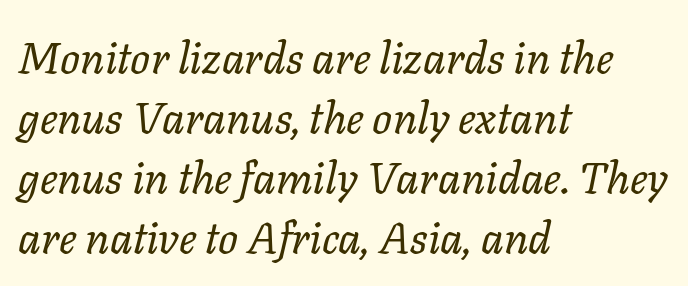
Slanted lettering throughout. No heavy texture on the line: the type isn't bold. Interline gaps are of average width in this sample. Is the block centered? No — it sits flush against the left margin.
